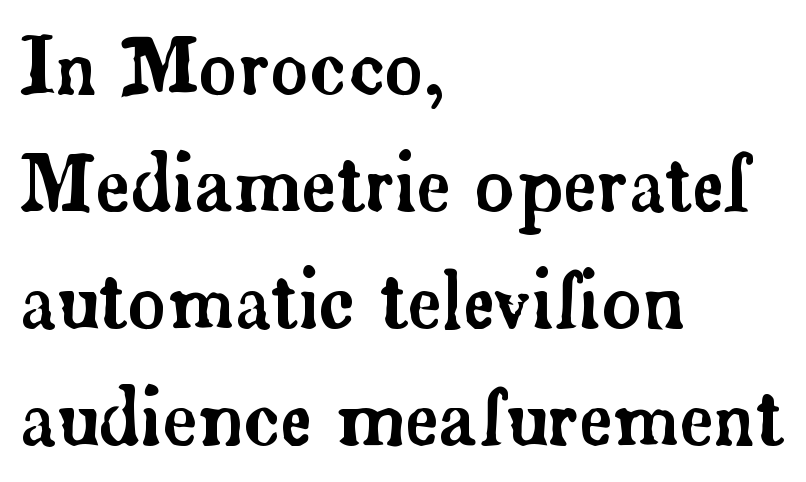
Q: Is the text italic (slanted)? A: No, it is upright.
Q: Is the typeface a serif or a sans-serif typeface? A: Serif.
Q: Is the text underlined? A: No.
Q: How is the paragraph aligned? A: Left-aligned.
Q: Is the spacing between letters normal or unusually wide? A: Normal.
Q: Is the spacing between lines tight, normal or loose? A: Normal.
Q: Width (condensed, normal, or wide)? A: Normal.
Q: Stroke contrast? A: Low.
Q: x-height? A: Small.
Q: Monospaced? A: No.
